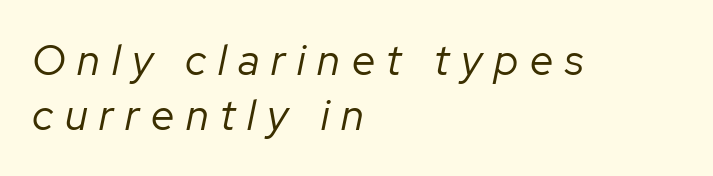
Heft: none added — not bold. How would I describe the line gaps? Plain and ordinary. Tall strokes in this sample are angled rather than plumb. Does extra space separate the letters? Yes, quite a lot of it. Teacher's note: observe the even left margin — that is flush-left alignment. The baseline area is clear.
